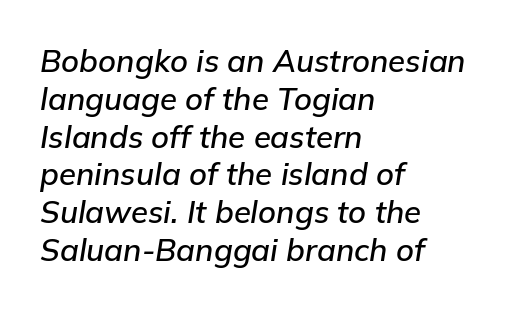
{"italic": "yes", "lean": "right", "slant_degrees": 9, "width": "normal", "stroke_contrast": "low", "x_height": "medium", "monospaced": "no", "underline": "no", "align": "left", "line_spacing_ratio": 1.22, "letter_spacing": "normal", "letter_spacing_em": 0.0, "glyph_px": 31}
